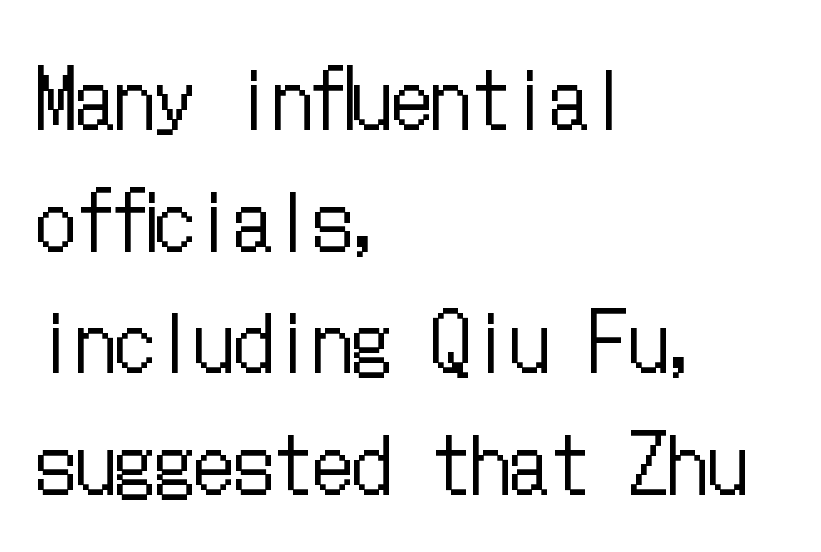
The image shows 79 px regular-weight, condensed type, upright; set left-aligned, normal line spacing (1.54x), normal letter spacing, not underlined; low stroke contrast and a medium x-height.
